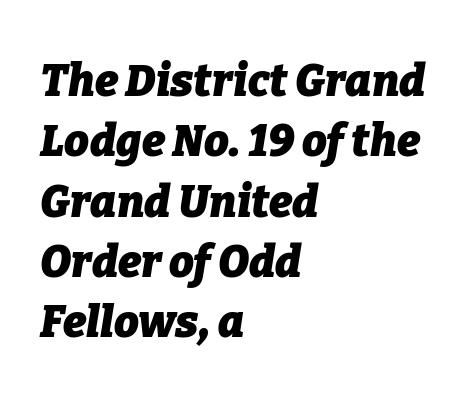
The image shows 44 px heavy type, italic (leaning right); set left-aligned, normal line spacing (1.37x), normal letter spacing, not underlined; low stroke contrast and a medium x-height.
